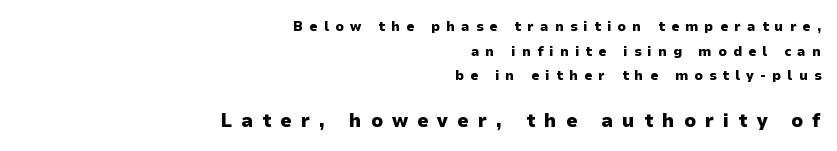
{"italic": "no", "bold": "yes", "underline": "no", "align": "right", "line_spacing_ratio": 1.76, "letter_spacing": "wide", "letter_spacing_em": 0.45, "larger_block": "second", "size_ratio": 1.43, "glyph_px": 20}
